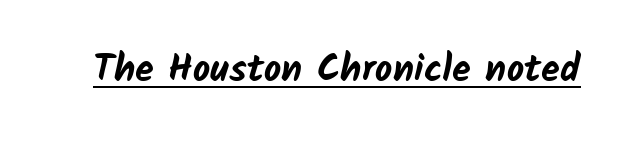
The image shows 38 px bold sans-serif type; set normal letter spacing, underlined; low stroke contrast and a medium x-height.
